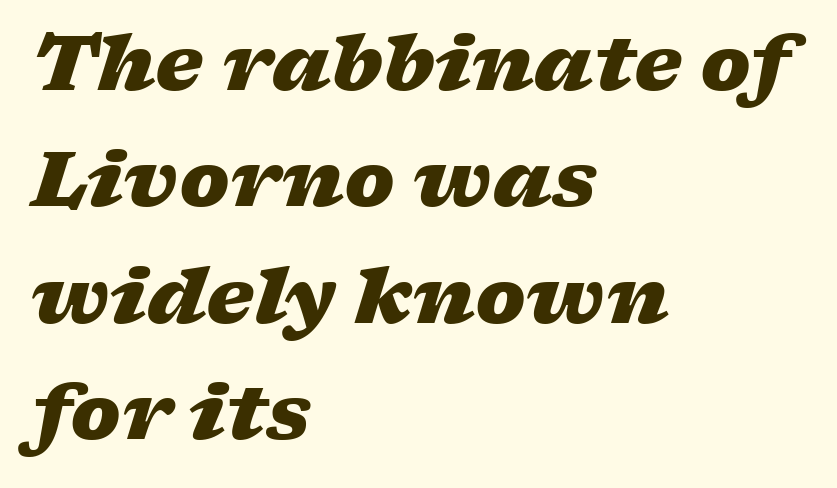
Q: Is the text bold? A: Yes.
Q: Is the text italic (slanted)? A: Yes, it leans right by about 17 degrees.
Q: Is the text underlined? A: No.
Q: How is the paragraph aligned? A: Left-aligned.
Q: Is the spacing between letters normal or unusually wide? A: Normal.
Q: Is the spacing between lines tight, normal or loose? A: Normal.
Q: Width (condensed, normal, or wide)? A: Wide.
Q: Stroke contrast? A: Low.
Q: x-height? A: Medium.
Q: Monospaced? A: No.
